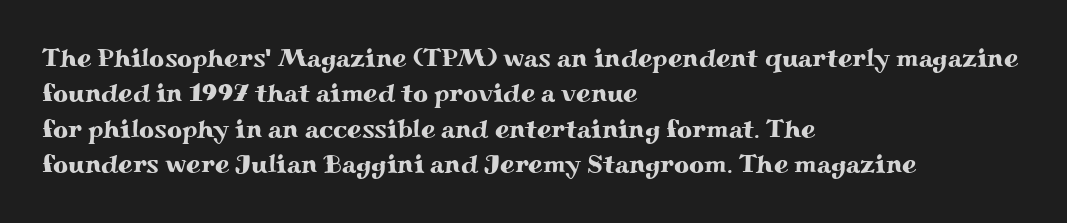
Q: Is the text italic (slanted)? A: No, it is upright.
Q: Is the text underlined? A: No.
Q: How is the paragraph aligned? A: Left-aligned.
Q: Is the spacing between letters normal or unusually wide? A: Normal.
Q: Is the spacing between lines tight, normal or loose? A: Normal.
